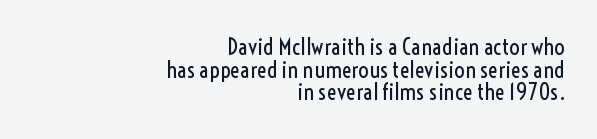
The horizontal fit of the characters is conventional and even. Nothing heavy about these letters — not bold at all. Honestly, the rows look squashed on top of each other. Check the space under the baseline: it is left empty. The typesetter chose a ragged-left arrangement here.
